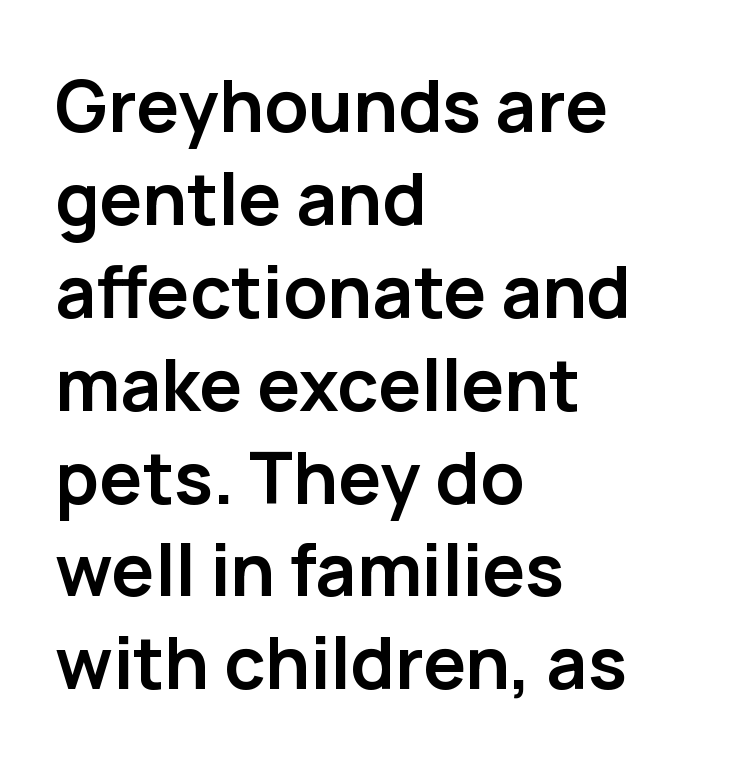
The image shows 72 px semibold sans-serif type, upright; set left-aligned, normal line spacing (1.29x), normal letter spacing, not underlined; low stroke contrast and a medium x-height.
